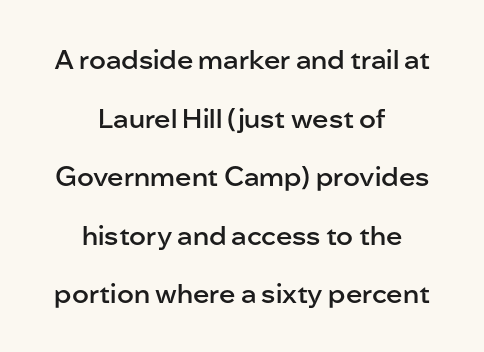
No extra tracking has been applied to these lines. Honestly, there is no underline to notice here at all. Does the copy run flush right? No — it is centered line by line. How would I describe the line gaps? Wide and relaxed.
